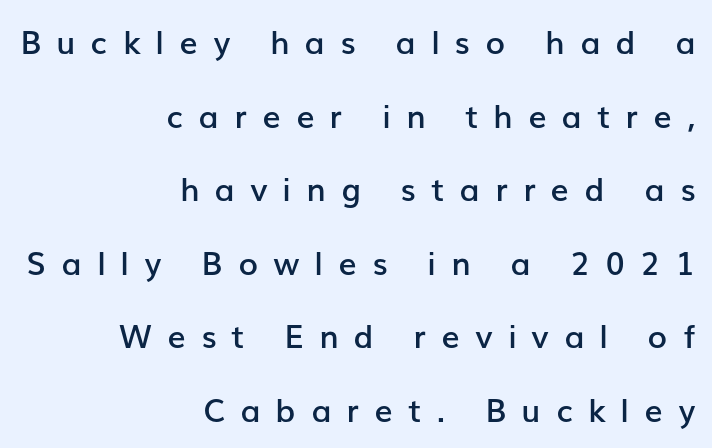
The image shows 32 px semibold sans-serif type, upright; set right-aligned, loose line spacing (2.3x), unusually wide letter spacing (+0.48 em), not underlined; low stroke contrast and a medium x-height.
